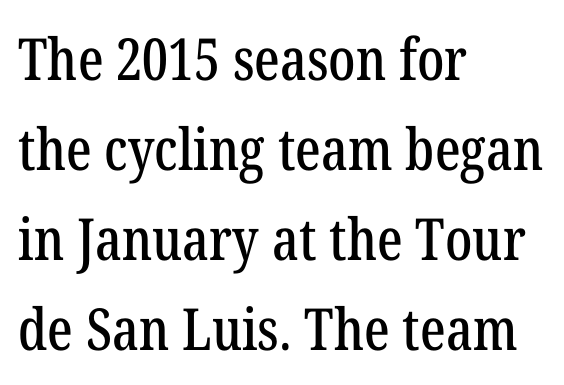
The image shows 58 px condensed serif type, upright; set left-aligned, normal line spacing (1.55x), normal letter spacing, not underlined; low stroke contrast and a medium x-height.
